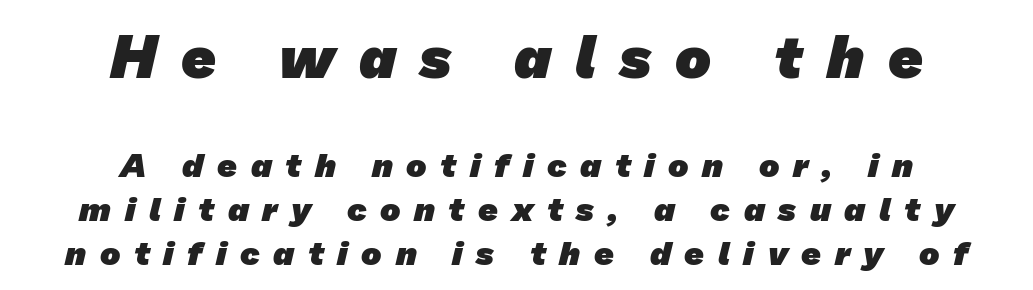
The image shows 60 px heavy sans-serif type; set centered, normal line spacing (1.3x), unusually wide letter spacing (+0.4 em), not underlined; the first (top) block is 1.76x larger; low stroke contrast and a medium x-height.
